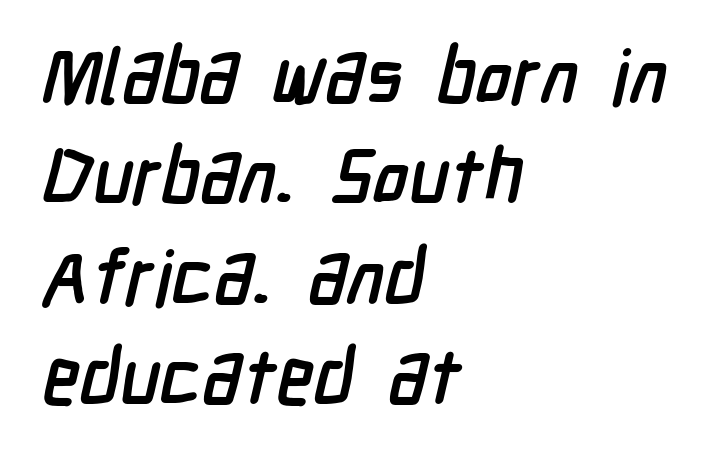
The image shows 76 px semibold, condensed sans-serif type; set left-aligned, normal line spacing (1.32x), normal letter spacing, not underlined; low stroke contrast and a medium x-height.
